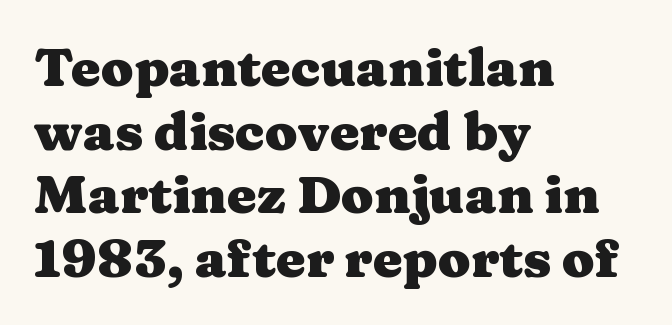
{"serif": "yes", "italic": "no", "bold": "yes", "weight": "heavy", "width": "wide", "stroke_contrast": "medium", "x_height": "medium", "monospaced": "no", "underline": "no", "align": "left", "line_spacing_ratio": 1.2, "letter_spacing": "normal", "letter_spacing_em": 0.0, "glyph_px": 53}
